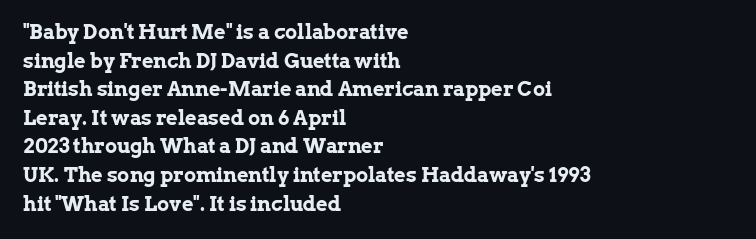
The image shows 20 px bold type, upright; set left-aligned, normal line spacing (1.43x), normal letter spacing, not underlined.
